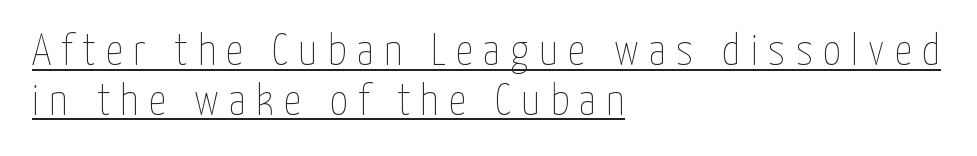
Q: Is the text bold? A: No.
Q: Is the text italic (slanted)? A: No, it is upright.
Q: Is the text underlined? A: Yes.
Q: How is the paragraph aligned? A: Left-aligned.
Q: Is the spacing between letters normal or unusually wide? A: Unusually wide.
Q: Is the spacing between lines tight, normal or loose? A: Tight.
Q: Width (condensed, normal, or wide)? A: Condensed.
Q: Stroke contrast? A: Low.
Q: x-height? A: Medium.
Q: Monospaced? A: No.
